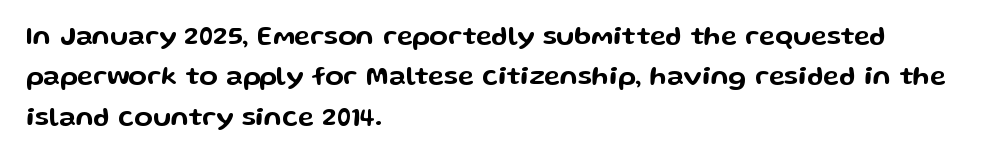
No italicization has been applied; the sample stays upright. This block has exactly the height ordinary leading produces. Students, note that the glyphs here touch the page at normal intervals. Typeset ragged right — the left edge is the straight one.
